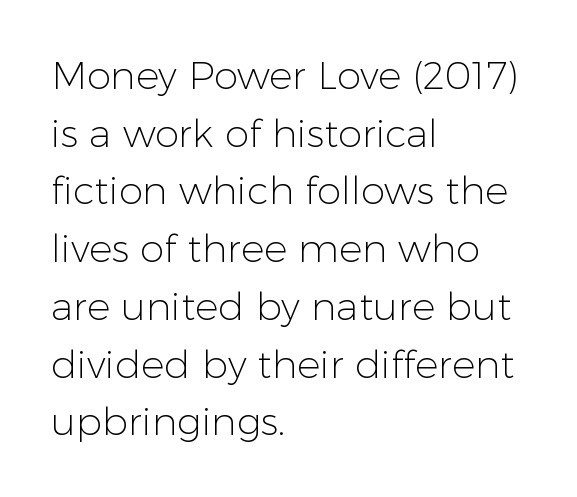
The strokes carry an ordinary text weight at most. Compared with a centered layout, this one pins lines to the left instead. Posture: upright roman. The type family on display is of the sans-serif kind.
